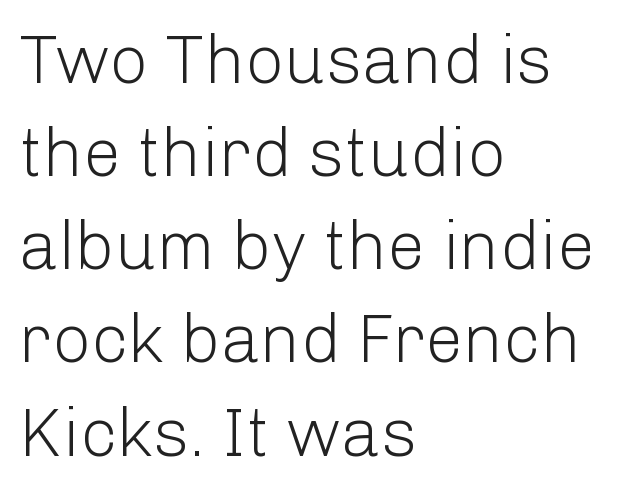
These glyphs show unthickened strokes, regular width or finer. The type sits square on the baseline with zero lean. This sample uses a sans-serif face. The words here are not underlined.
